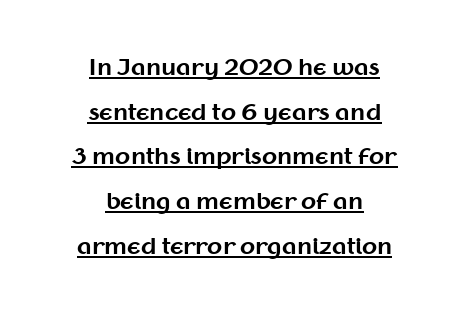
The strokes are fattened all the way to bold. A typesetter would mark this as roman, not italic. A student would call this center alignment; a typographer would say set centered. Does the leading feel generous? Absolutely, it's lavish. Caption: standard tracking, unaltered.
